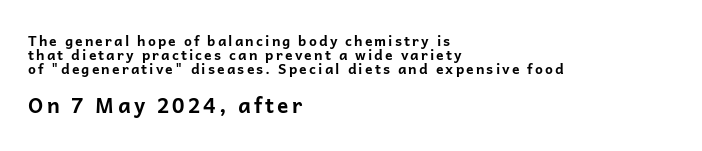
Whoever set this chose condensed vertical rhythm over breathing room. Quick note: underline off. Typesetter's note: full bold, strokes at maximum text heaviness. This sample is left-justified, so line endings fall wherever the words run out. Rendered with straight, roman letterforms. Does the bottom block carry the larger type? Yes, it does.
